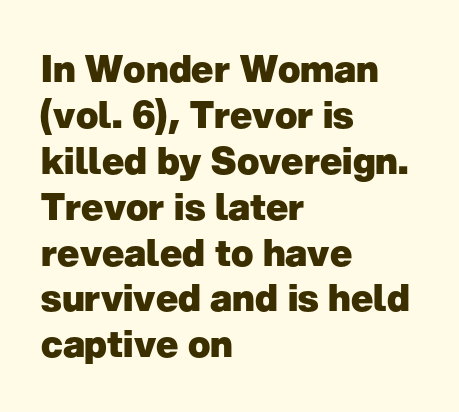
The image shows 37 px heavy sans-serif type, upright; set left-aligned, line spacing 1.24x, normal letter spacing, not underlined; low stroke contrast and a medium x-height.
